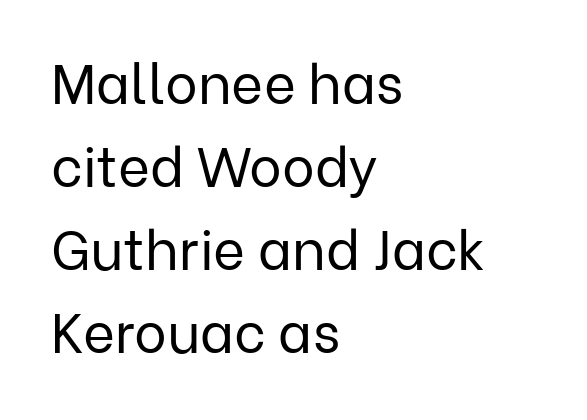
Honestly, the letter spacing is just normal — you wouldn't notice it. What kind of face is this? One without serifs — a sans. Ascenders rise straight up at ninety degrees. Is the block centered? No — it sits flush against the left margin. Words float on clear page, feet unadorned. No letter is thick-stroked: the sample isn't bold.
